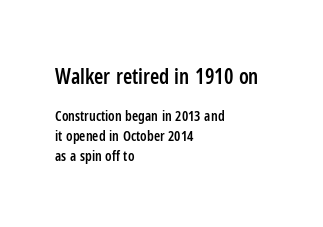
The image shows 21 px text type, upright; set left-aligned, normal line spacing (1.41x), normal letter spacing, not underlined; the first (top) block is 1.5x larger.
